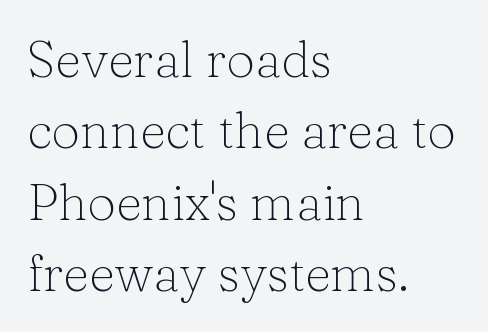
{"serif": "yes", "italic": "no", "bold": "no", "weight": "light", "width": "normal", "stroke_contrast": "low", "x_height": "medium", "monospaced": "no", "underline": "no", "align": "left", "line_spacing": "normal", "line_spacing_ratio": 1.4, "letter_spacing": "normal", "letter_spacing_em": 0.0, "glyph_px": 51}
